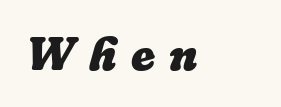
The image shows 46 px heavy type, italic (leaning right); set left-aligned, unusually wide letter spacing (+0.31 em), not underlined; low stroke contrast and a medium x-height.
